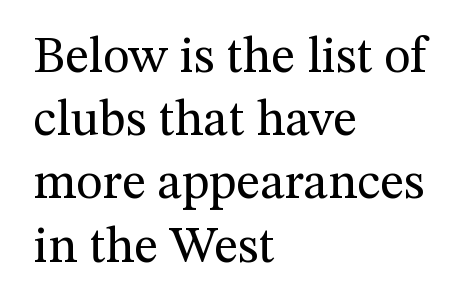
The image shows 51 px regular-weight serif type, upright; set left-aligned, line spacing 1.24x, normal letter spacing, not underlined; medium stroke contrast and a medium x-height.
